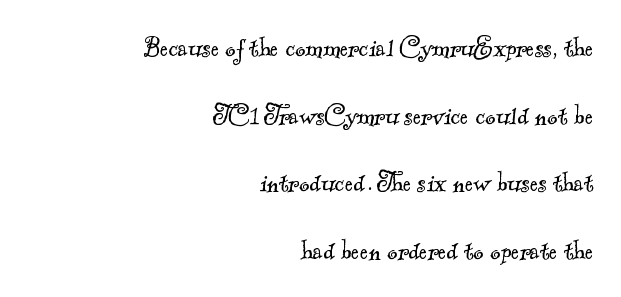
{"serif": "yes", "bold": "no", "weight": "light", "width": "normal", "x_height": "small", "monospaced": "no", "underline": "no", "align": "right", "line_spacing": "loose", "line_spacing_ratio": 2.18, "letter_spacing": "normal", "letter_spacing_em": 0.0, "glyph_px": 31}
